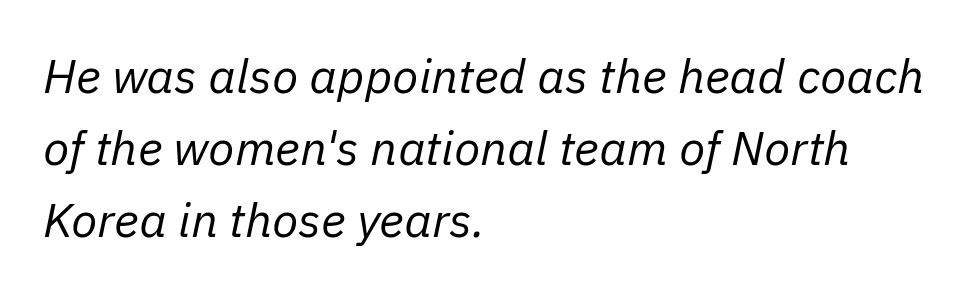
{"italic": "yes", "lean": "right", "slant_degrees": 11, "bold": "no", "weight": "regular", "width": "normal", "stroke_contrast": "low", "x_height": "medium", "monospaced": "no", "underline": "no", "align": "left", "line_spacing": "normal", "line_spacing_ratio": 1.5, "letter_spacing": "normal", "letter_spacing_em": 0.0, "glyph_px": 48}
